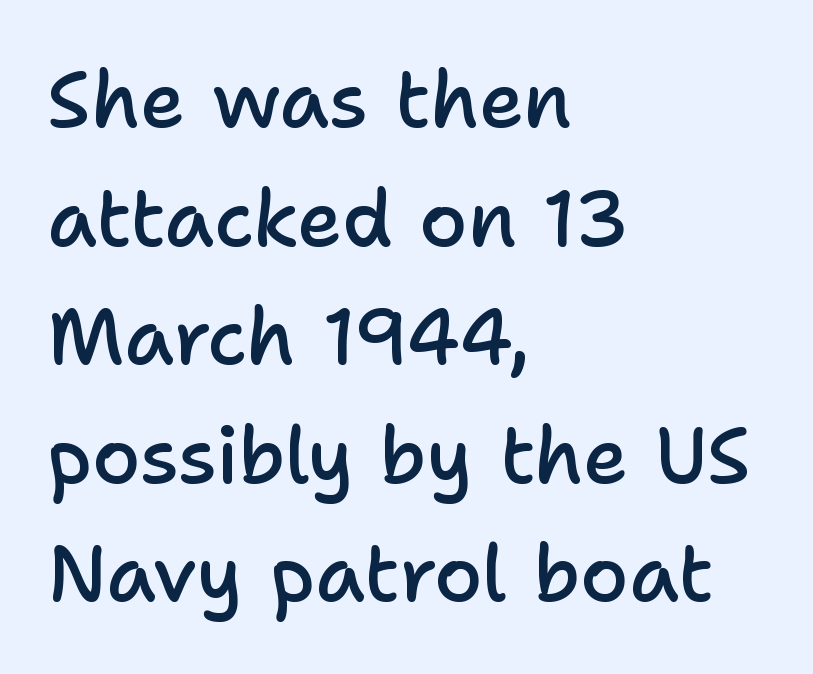
The image shows 78 px semibold sans-serif type, upright; set left-aligned, normal line spacing (1.52x), normal letter spacing, not underlined; low stroke contrast and a medium x-height.
